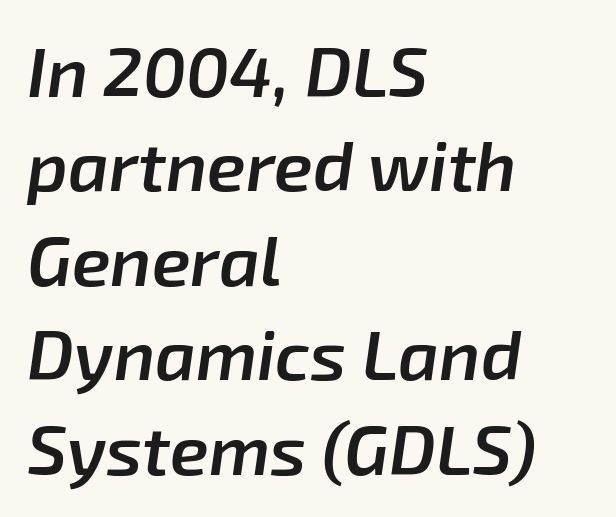
Any mark beneath the type? The region is blank. What weight is shown? A semibold, between regular and bold. Words appear dense and cohesive because spacing is normal. Leading: standard. Casual observation: everything's shoved over to the left.
